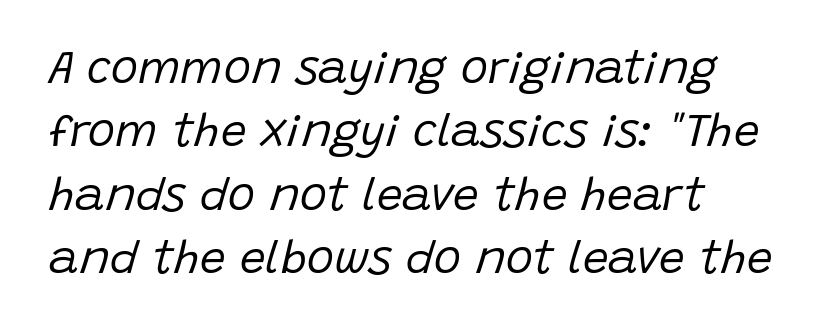
Q: Is the text bold? A: No.
Q: Is the text italic (slanted)? A: Yes, it leans right by about 15 degrees.
Q: Is the text underlined? A: No.
Q: How is the paragraph aligned? A: Left-aligned.
Q: Is the spacing between letters normal or unusually wide? A: Normal.
Q: Is the spacing between lines tight, normal or loose? A: Normal.
Q: Width (condensed, normal, or wide)? A: Normal.
Q: Stroke contrast? A: Low.
Q: x-height? A: Large.
Q: Monospaced? A: No.
